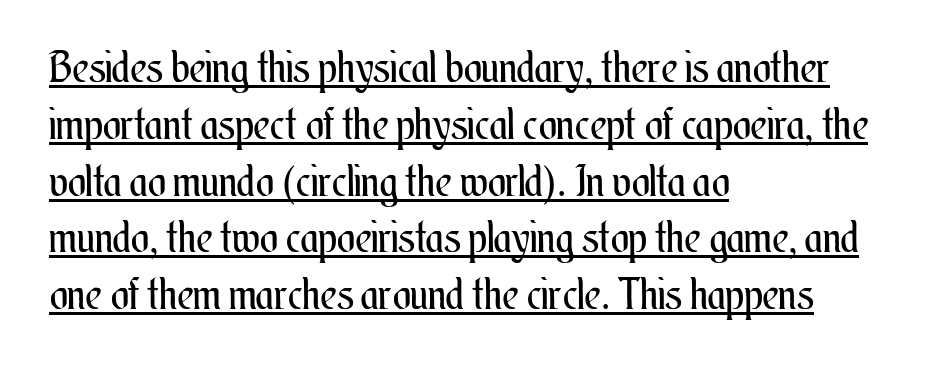
{"italic": "no", "bold": "no", "weight": "regular", "width": "condensed", "stroke_contrast": "medium", "x_height": "small", "monospaced": "no", "underline": "yes", "align": "left", "line_spacing": "normal", "line_spacing_ratio": 1.32, "letter_spacing": "normal", "letter_spacing_em": 0.0, "glyph_px": 43}
